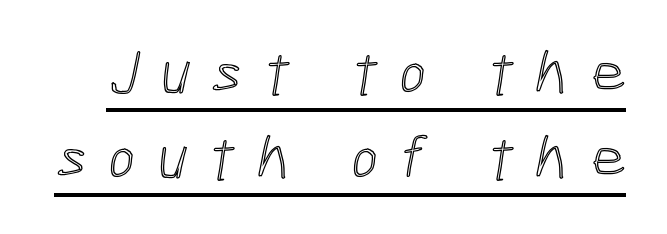
Q: Is the text underlined? A: Yes.
Q: Is the spacing between letters normal or unusually wide? A: Unusually wide.
Q: Is the spacing between lines tight, normal or loose? A: Normal.
Q: Width (condensed, normal, or wide)? A: Condensed.
Q: x-height? A: Medium.
Q: Monospaced? A: No.
